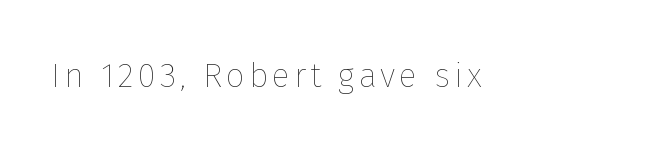
{"italic": "no", "bold": "no", "weight": "thin", "width": "normal", "stroke_contrast": "low", "x_height": "medium", "monospaced": "no", "underline": "no", "glyph_px": 34}
